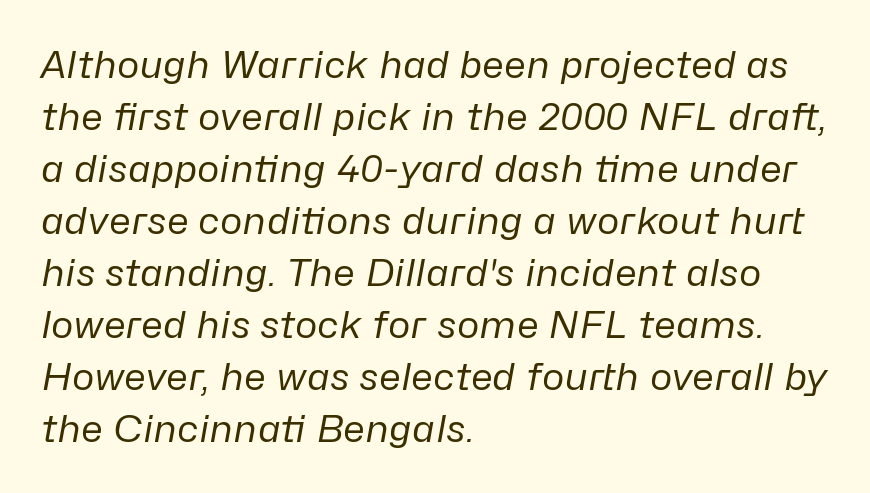
{"italic": "yes", "lean": "right", "slant_degrees": 10, "bold": "no", "weight": "regular", "width": "normal", "stroke_contrast": "low", "x_height": "medium", "monospaced": "no", "underline": "no", "align": "left", "line_spacing": "normal", "line_spacing_ratio": 1.37, "letter_spacing": "normal", "letter_spacing_em": 0.0, "glyph_px": 38}
